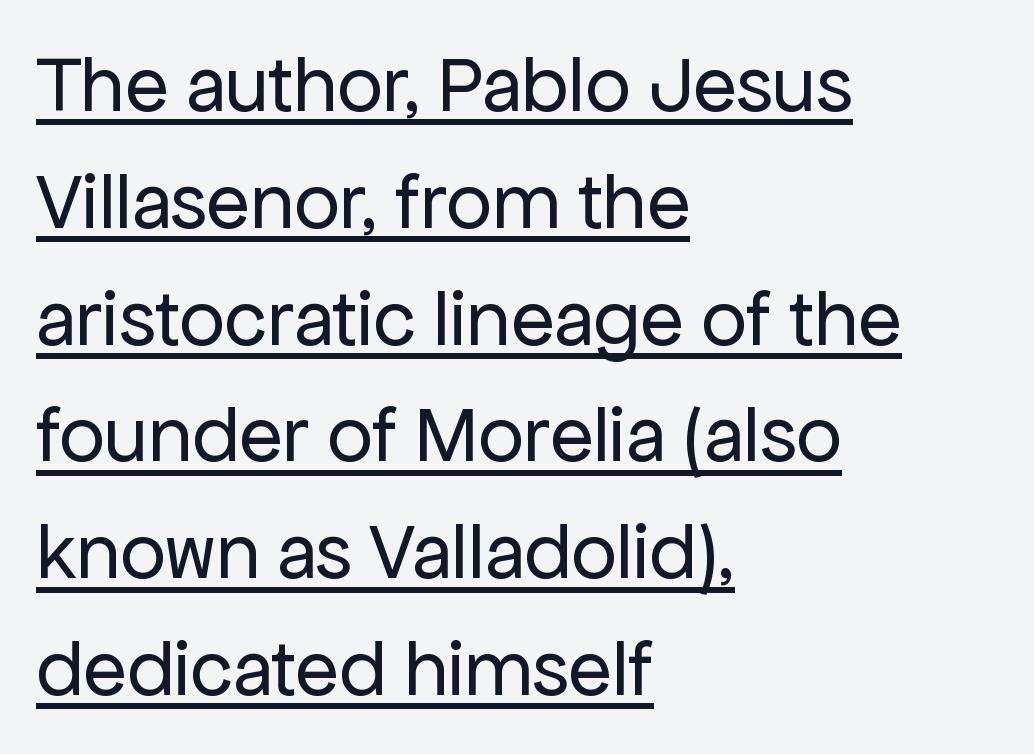
{"serif": "no", "italic": "no", "bold": "no", "weight": "regular", "width": "normal", "stroke_contrast": "low", "x_height": "medium", "monospaced": "no", "underline": "yes", "align": "left", "line_spacing": "normal", "line_spacing_ratio": 1.46, "letter_spacing": "normal", "letter_spacing_em": 0.0, "glyph_px": 80}
